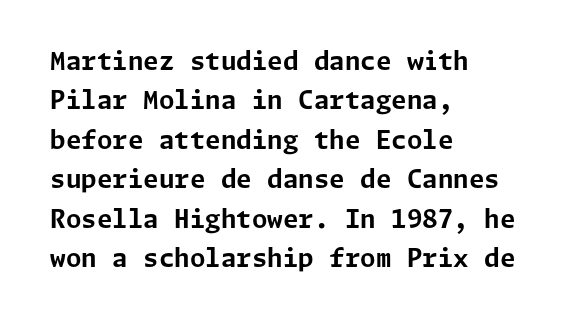
The image shows 25 px bold type, upright; set left-aligned, normal line spacing (1.58x), normal letter spacing, not underlined.
